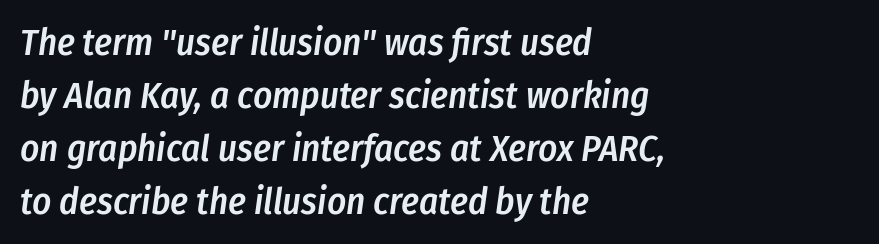
{"italic": "yes", "lean": "right", "slant_degrees": 8, "bold": "semi", "weight": "semibold", "width": "condensed", "stroke_contrast": "low", "x_height": "medium", "monospaced": "no", "underline": "no", "align": "left", "line_spacing": "normal", "line_spacing_ratio": 1.43, "letter_spacing": "normal", "letter_spacing_em": 0.0, "glyph_px": 37}
